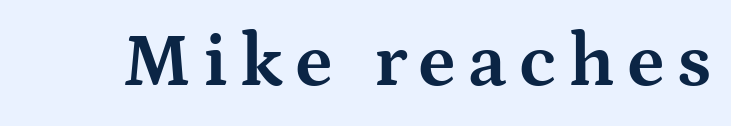
{"serif": "yes", "italic": "no", "bold": "yes", "weight": "bold", "width": "wide", "stroke_contrast": "medium", "x_height": "medium", "monospaced": "no", "underline": "no", "glyph_px": 75}
